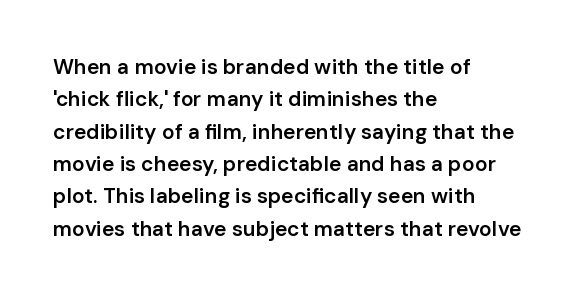
Italic? Not at all — the glyphs are vertical. Visually the block forms a straight wall on the left and a jagged coastline on the right. The horizontal fit of the characters is conventional and even. No word sits above an underline.
